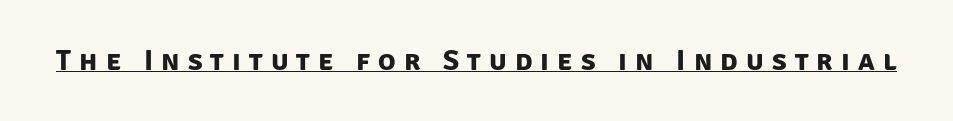
Q: Is the text bold? A: Yes.
Q: Is the typeface a serif or a sans-serif typeface? A: Sans-serif.
Q: Is the text underlined? A: Yes.
Q: Is the spacing between letters normal or unusually wide? A: Unusually wide.
Q: Width (condensed, normal, or wide)? A: Normal.
Q: Stroke contrast? A: Low.
Q: x-height? A: Large.
Q: Monospaced? A: No.
